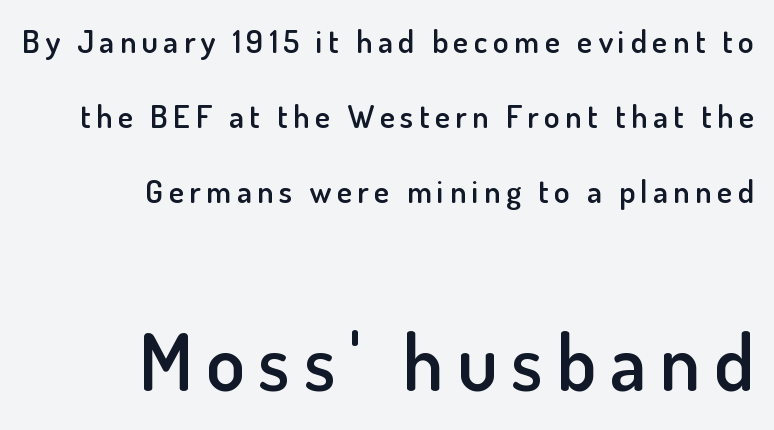
{"serif": "no", "italic": "no", "bold": "semi", "weight": "semibold", "width": "normal", "stroke_contrast": "low", "x_height": "small", "monospaced": "no", "underline": "no", "align": "right", "line_spacing": "loose", "line_spacing_ratio": 2.35, "larger_block": "second", "size_ratio": 2.47, "glyph_px": 79}
